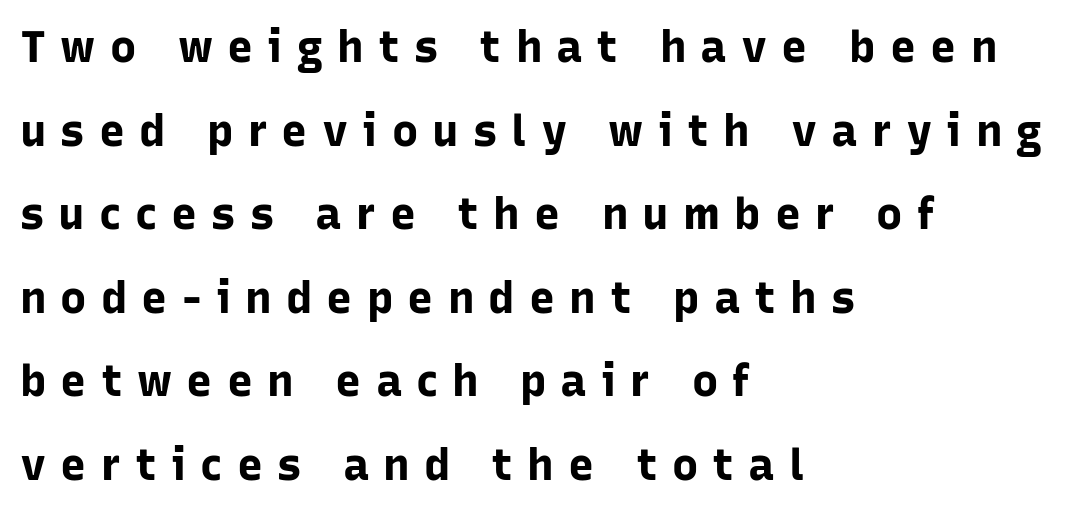
Typeset ragged right — the left edge is the straight one. Glance below the letters and you will spot only blank space. The designer went with a sans here, leaving each stem footless. The rendering uses a large line-height, opening up the rows. Spacing between characters has been opened up far beyond the box default. A typesetter would mark this as roman, not italic.
